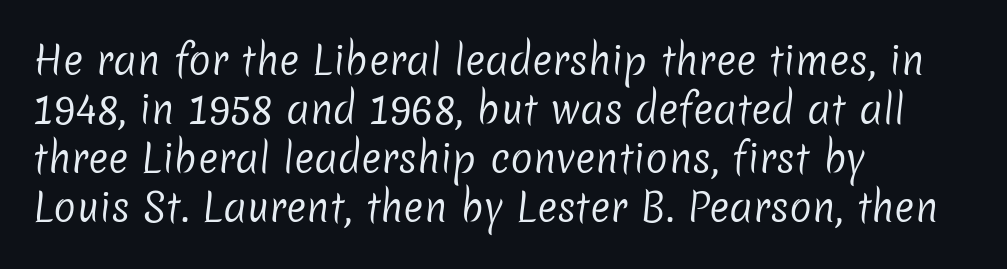
The image shows 38 px regular-weight sans-serif type; set left-aligned, normal line spacing (1.29x), normal letter spacing, not underlined; low stroke contrast and a medium x-height.
